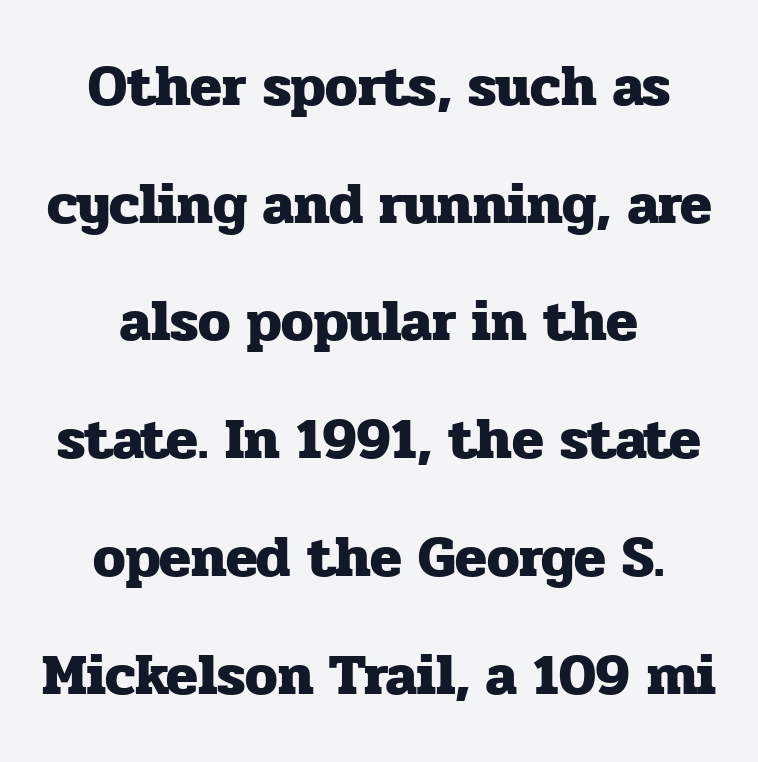
The image shows 58 px heavy serif type, upright; set centered, loose line spacing (2.03x), normal letter spacing, not underlined; low stroke contrast and a medium x-height.
